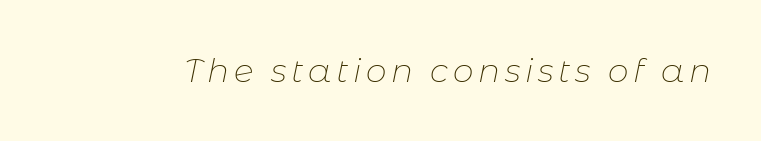
The image shows 33 px thin type, italic (leaning right); set not underlined; low stroke contrast and a medium x-height.
